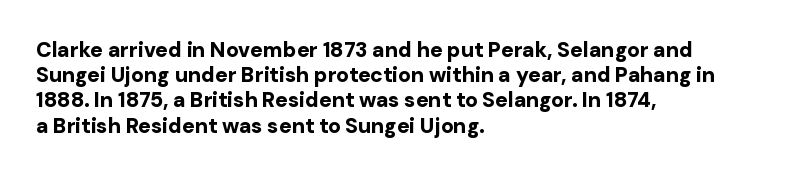
The image shows 21 px bold type, upright; set left-aligned, line spacing 1.2x, normal letter spacing, not underlined.
